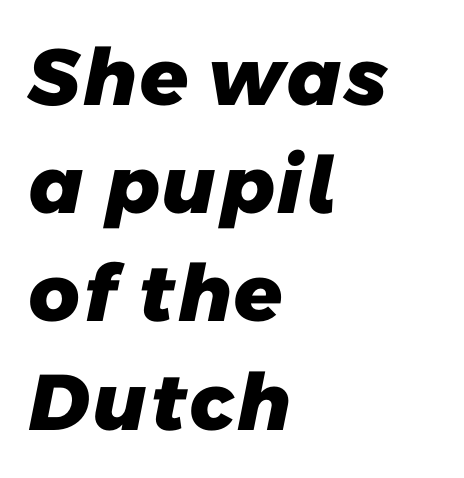
{"serif": "no", "bold": "yes", "weight": "heavy", "width": "normal", "stroke_contrast": "low", "x_height": "medium", "monospaced": "no", "underline": "no", "align": "left", "line_spacing": "normal", "line_spacing_ratio": 1.37, "letter_spacing": "normal", "letter_spacing_em": 0.0, "glyph_px": 79}
